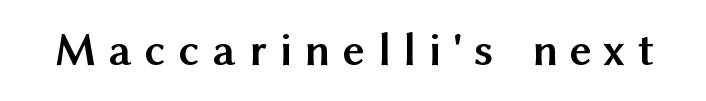
{"serif": "no", "italic": "no", "bold": "yes", "weight": "semibold", "width": "normal", "stroke_contrast": "medium", "x_height": "medium", "monospaced": "no", "underline": "no", "letter_spacing": "wide", "letter_spacing_em": 0.27, "glyph_px": 48}
